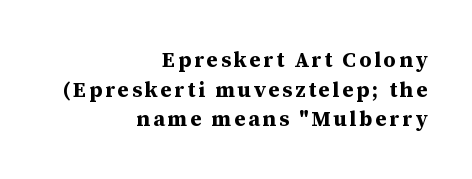
The image shows 21 px bold type, upright; set right-aligned, normal line spacing (1.41x), not underlined.
